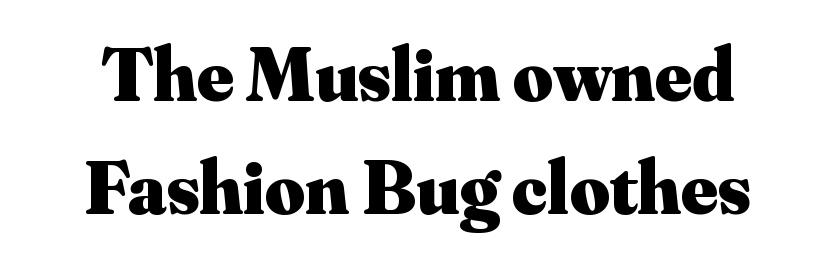
{"serif": "yes", "italic": "no", "bold": "yes", "weight": "heavy", "width": "normal", "stroke_contrast": "medium", "x_height": "small", "monospaced": "no", "underline": "no", "align": "center", "line_spacing": "normal", "line_spacing_ratio": 1.47, "letter_spacing": "normal", "letter_spacing_em": 0.0, "glyph_px": 77}
